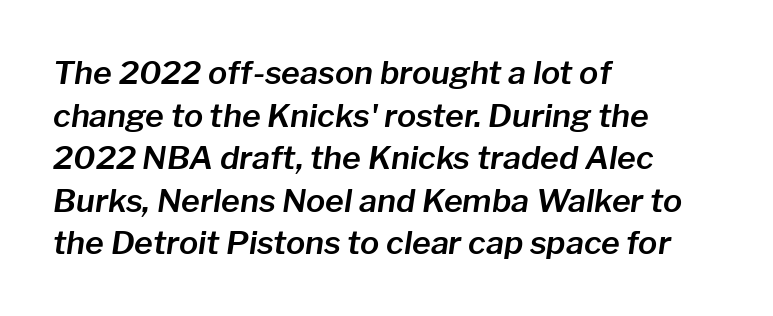
{"italic": "yes", "lean": "right", "slant_degrees": 8, "width": "normal", "stroke_contrast": "low", "x_height": "medium", "monospaced": "no", "underline": "no", "align": "left", "line_spacing": "normal", "line_spacing_ratio": 1.33, "letter_spacing": "normal", "letter_spacing_em": 0.0, "glyph_px": 32}
